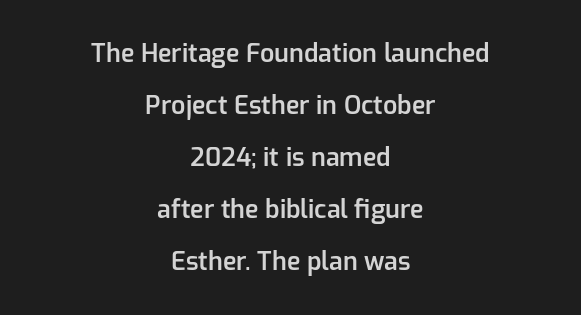
The paragraph shown floats in the horizontal middle. A typesetter would call this zero additional tracking. Do the letters lean? They stand straight. This is moderately heavy type, rendered in semibold. Descenders hang freely into open space. This sample trades compactness for vertical openness between lines.
